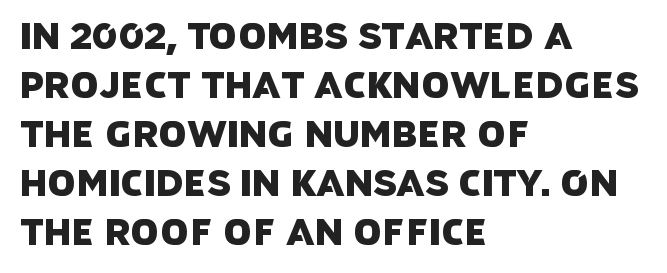
The image shows 36 px sans-serif type; set left-aligned, normal line spacing (1.36x), normal letter spacing, not underlined; low stroke contrast and a large x-height.
